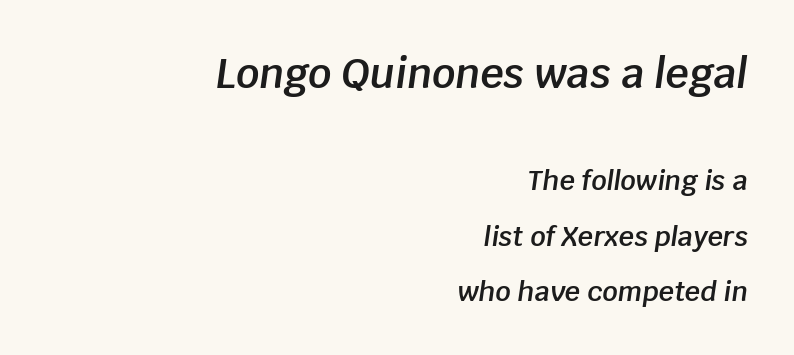
Q: Is the text bold? A: Semi-bold.
Q: Is the text italic (slanted)? A: Yes, it leans right by about 8 degrees.
Q: Is the text underlined? A: No.
Q: How is the paragraph aligned? A: Right-aligned.
Q: Is the spacing between letters normal or unusually wide? A: Normal.
Q: Is the spacing between lines tight, normal or loose? A: Loose.
Q: Which block of text is set in a larger size, the first (top) or the second (bottom)? A: The first (top) one.
Q: Width (condensed, normal, or wide)? A: Normal.
Q: Stroke contrast? A: Low.
Q: x-height? A: Large.
Q: Monospaced? A: No.
